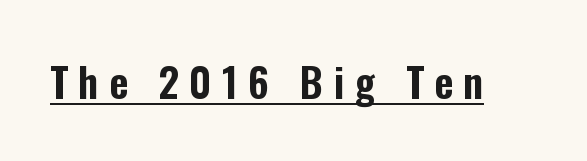
{"serif": "no", "italic": "no", "width": "condensed", "stroke_contrast": "low", "x_height": "medium", "monospaced": "no", "underline": "yes", "letter_spacing": "wide", "letter_spacing_em": 0.25, "glyph_px": 41}
